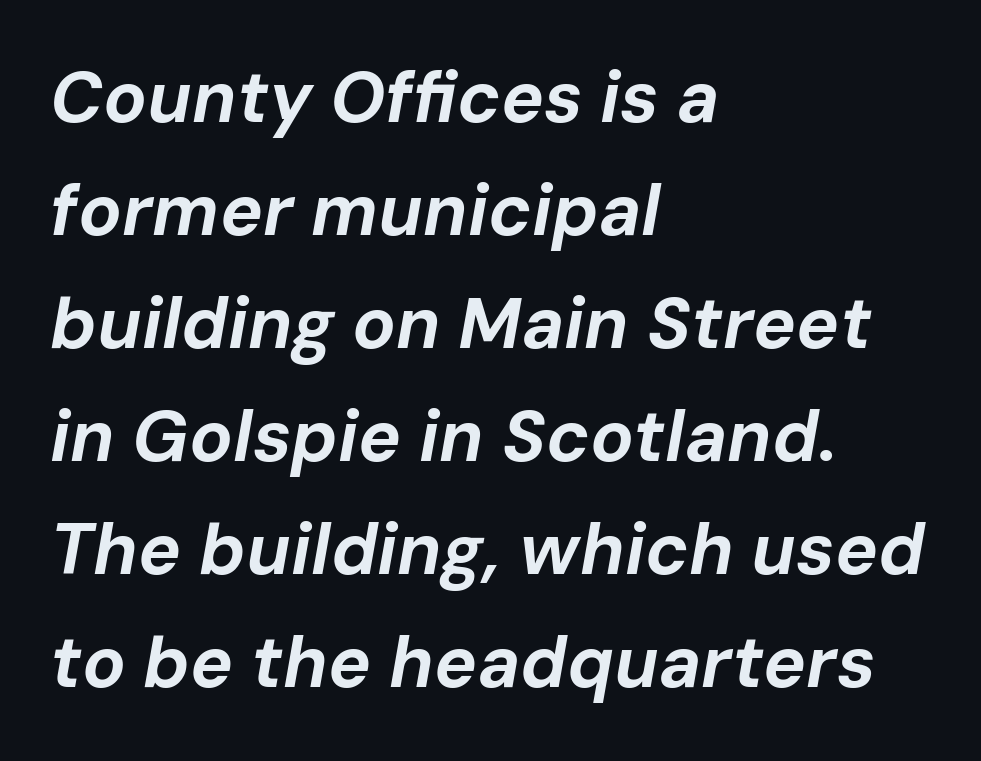
What stands out about the letter spacing? Nothing — it is the standard amount. Quick note: interline space is typical. The face used here is proportionally spaced, like ordinary book or web type. The lines in this sample share a left origin and differ only in where they stop.
